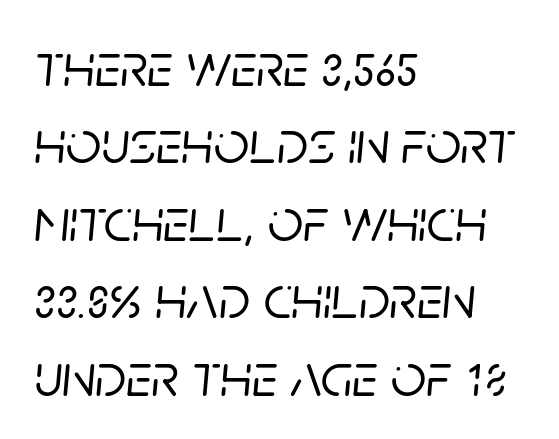
The image shows 62 px text type, italic (leaning right); set left-aligned, normal line spacing (1.25x), normal letter spacing, not underlined; low stroke contrast and a large x-height.
